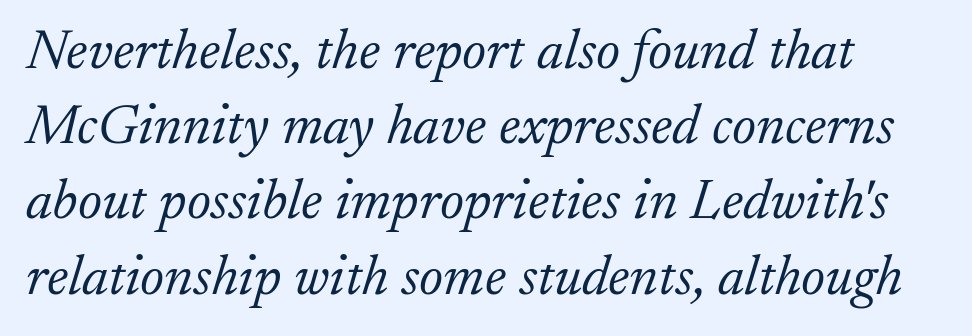
The image shows 57 px light serif type, italic (leaning right); set normal line spacing (1.32x), normal letter spacing, not underlined; low stroke contrast and a small x-height.
